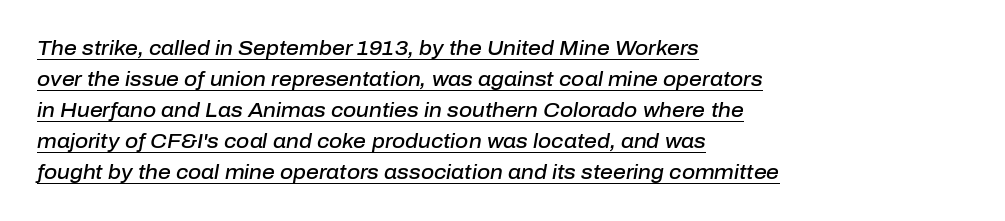
You can tell it's italic because the verticals aren't actually vertical. The block of text has a typical density, with ordinary space between rows. Notice how a bar underscores the lettering throughout. This is the in-between weight designers call semibold or demi. How are the letters spaced? Ordinarily, with no added tracking. The lines are quadded left.
